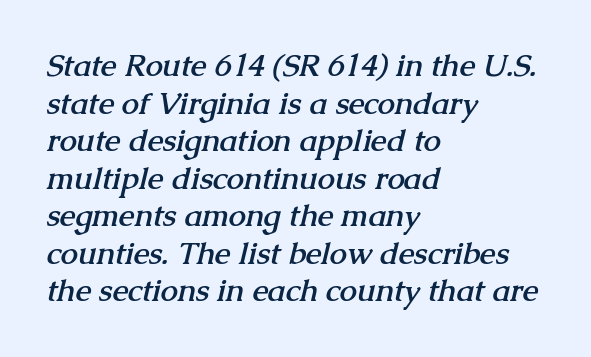
{"serif": "yes", "bold": "yes", "weight": "semibold", "width": "normal", "stroke_contrast": "medium", "x_height": "medium", "monospaced": "no", "underline": "no", "align": "left", "line_spacing_ratio": 1.21, "letter_spacing": "normal", "letter_spacing_em": 0.0, "glyph_px": 31}
